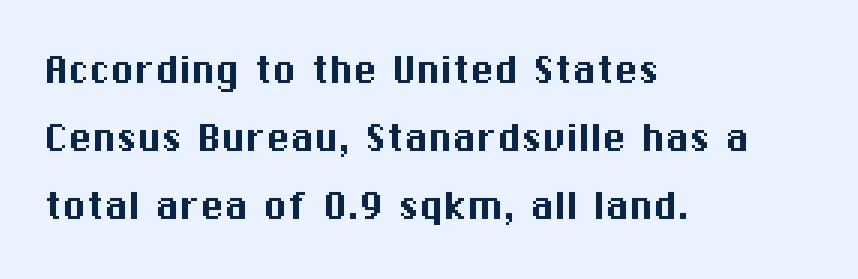
The space directly below the letters is spotless. A classic flush-left, rag-right setting is used for this passage. The letters advance in unequal steps, a hallmark of proportional type. The horizontal fit of the characters is conventional and even. The characters display no serif detailing; their extremities are plain. Successive baselines arrive at the customary interval.
